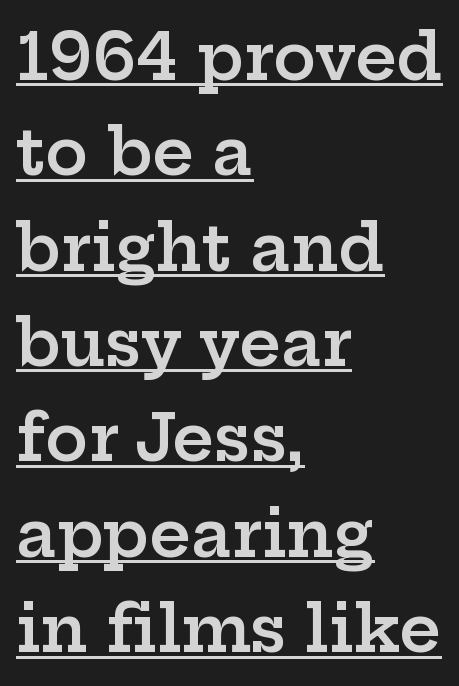
The image shows 64 px semibold, wide serif type, upright; set left-aligned, normal line spacing (1.49x), normal letter spacing, underlined; low stroke contrast and a medium x-height.
